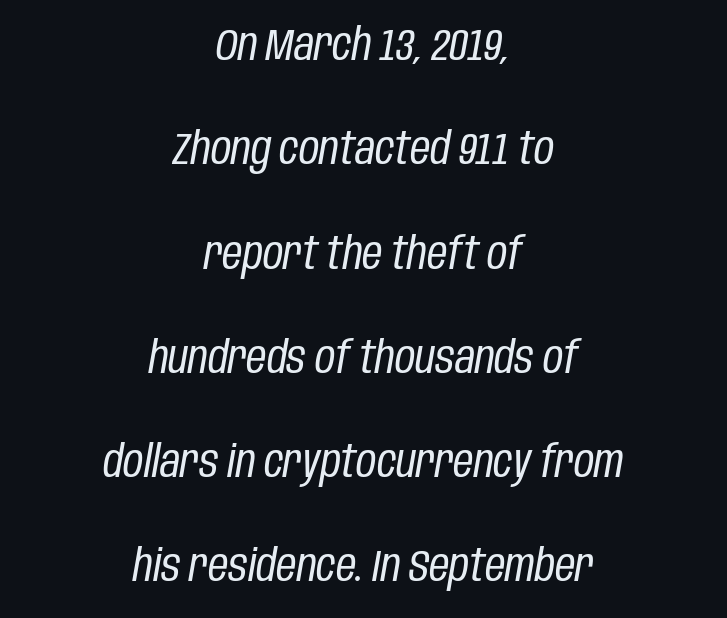
{"italic": "yes", "lean": "right", "slant_degrees": 10, "bold": "no", "weight": "regular", "width": "condensed", "stroke_contrast": "low", "x_height": "large", "monospaced": "no", "underline": "no", "align": "center", "line_spacing": "loose", "line_spacing_ratio": 2.37, "letter_spacing": "normal", "letter_spacing_em": 0.0, "glyph_px": 44}
